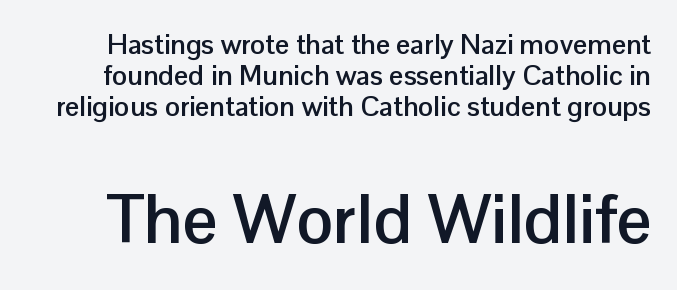
The image shows 69 px semibold sans-serif type, upright; set tight line spacing (1.1x), normal letter spacing, not underlined; the second (bottom) block is 2.46x larger; low stroke contrast and a medium x-height.
